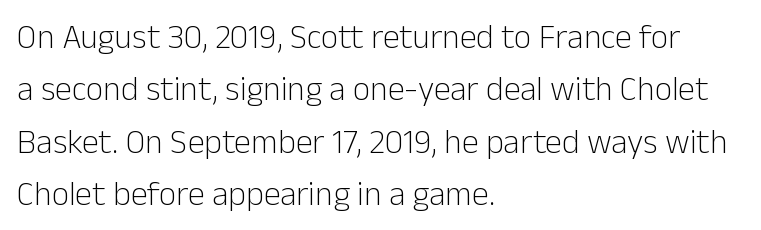
Think of a printed novel: that variable character pitch is what you see here. Compared with typical paragraphs, the rows here are spaced about the same. This is the regular roman posture of the typeface. Default kerning and tracking; the words read as compact shapes. The letters carry no serifs — their stems end cleanly without finishing strokes.
